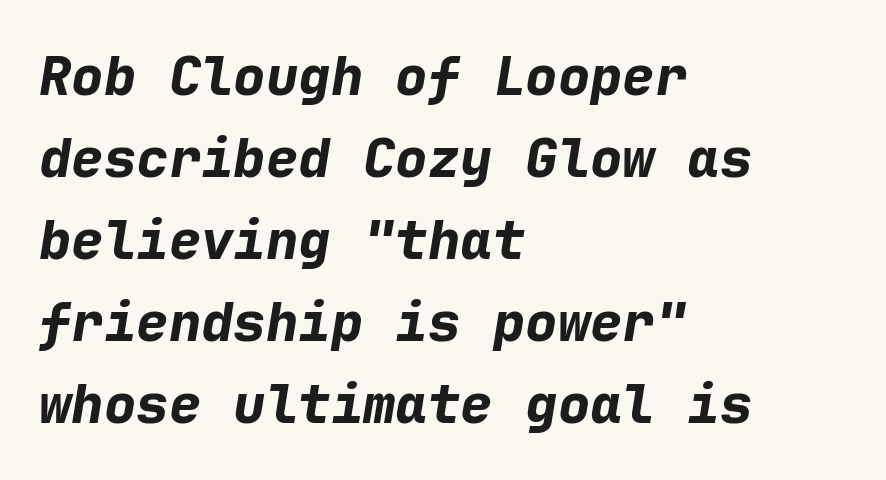
The image shows 54 px bold type, italic (leaning right), monospaced; set left-aligned, normal line spacing (1.52x), normal letter spacing, not underlined; low stroke contrast and a medium x-height.
